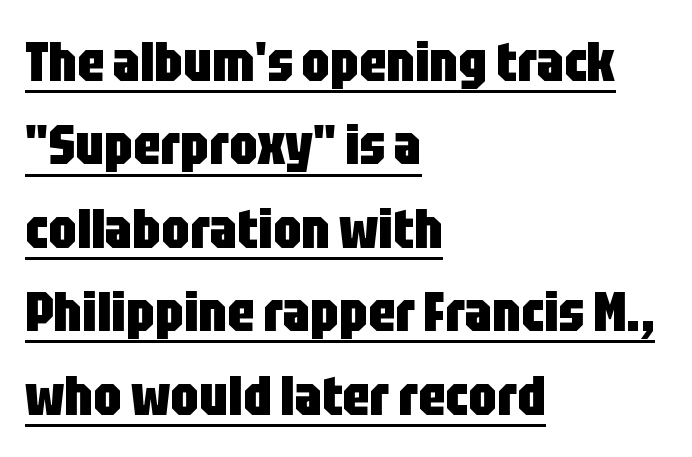
The image shows 56 px heavy, condensed sans-serif type, upright; set left-aligned, normal line spacing (1.49x), normal letter spacing, underlined; low stroke contrast and a large x-height.
